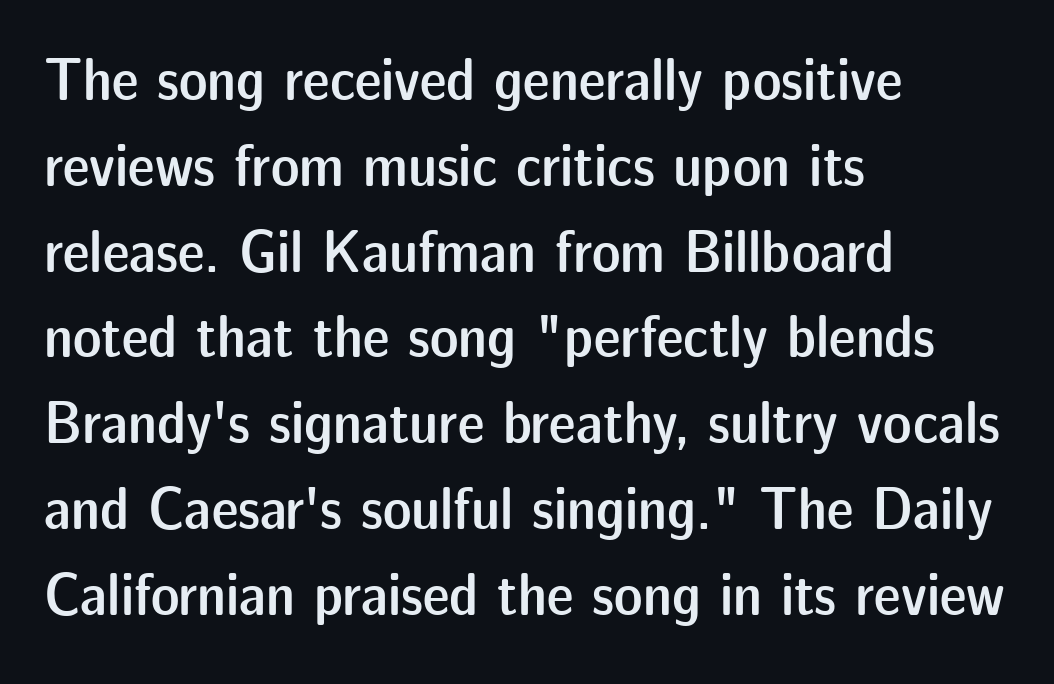
The image shows 60 px semibold sans-serif type, upright; set left-aligned, normal line spacing (1.43x), normal letter spacing, not underlined; low stroke contrast and a medium x-height.
